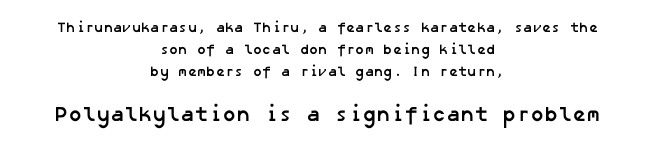
Q: Is the text bold? A: Yes.
Q: Is the text underlined? A: No.
Q: How is the paragraph aligned? A: Centered.
Q: Is the spacing between letters normal or unusually wide? A: Normal.
Q: Is the spacing between lines tight, normal or loose? A: Normal.
Q: Which block of text is set in a larger size, the first (top) or the second (bottom)? A: The second (bottom) one.
